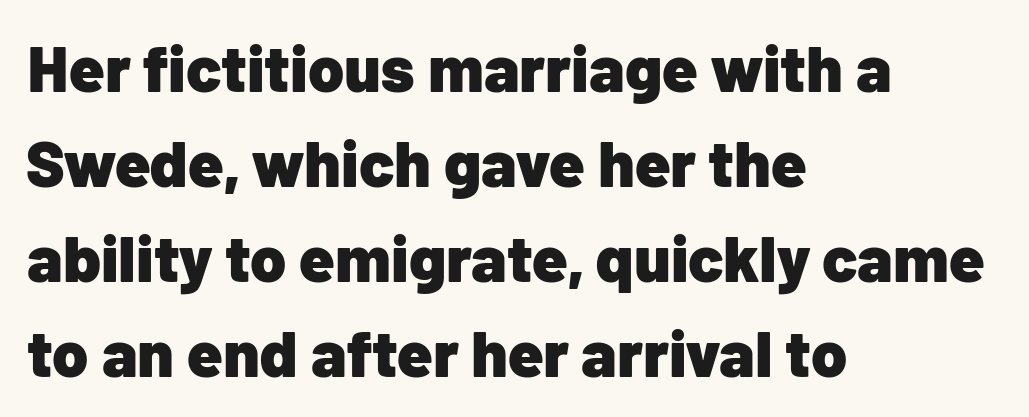
The image shows 65 px heavy sans-serif type, upright; set left-aligned, normal line spacing (1.46x), normal letter spacing, not underlined; low stroke contrast and a medium x-height.
